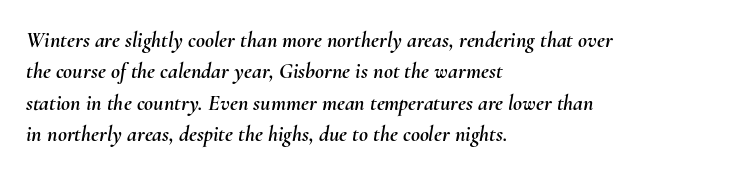
The image shows 22 px text type, italic (leaning right); set left-aligned, normal line spacing (1.43x), normal letter spacing, not underlined.
